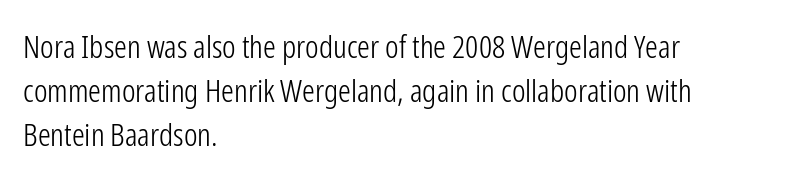
Q: Is the text bold? A: No.
Q: Is the text italic (slanted)? A: No, it is upright.
Q: Is the typeface a serif or a sans-serif typeface? A: Sans-serif.
Q: Is the text underlined? A: No.
Q: How is the paragraph aligned? A: Left-aligned.
Q: Is the spacing between letters normal or unusually wide? A: Normal.
Q: Is the spacing between lines tight, normal or loose? A: Normal.
Q: Width (condensed, normal, or wide)? A: Condensed.
Q: Stroke contrast? A: Low.
Q: x-height? A: Medium.
Q: Monospaced? A: No.
